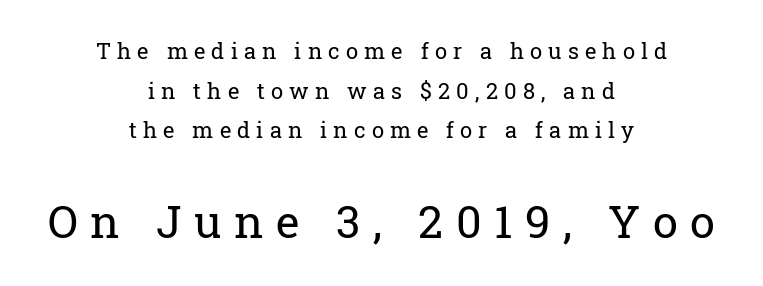
Q: Is the text bold? A: No.
Q: Is the text italic (slanted)? A: No, it is upright.
Q: Is the typeface a serif or a sans-serif typeface? A: Serif.
Q: Is the text underlined? A: No.
Q: How is the paragraph aligned? A: Centered.
Q: Is the spacing between letters normal or unusually wide? A: Unusually wide.
Q: Which block of text is set in a larger size, the first (top) or the second (bottom)? A: The second (bottom) one.
Q: Width (condensed, normal, or wide)? A: Normal.
Q: Stroke contrast? A: Low.
Q: x-height? A: Medium.
Q: Monospaced? A: No.
